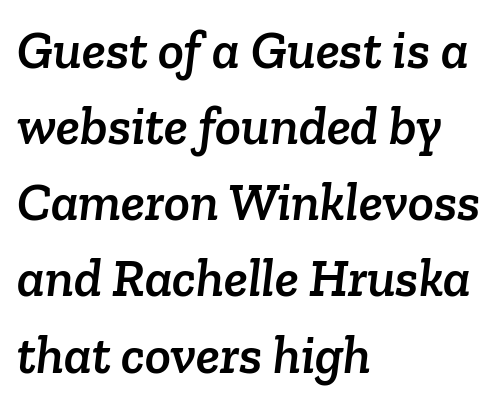
{"serif": "yes", "width": "normal", "stroke_contrast": "low", "x_height": "medium", "monospaced": "no", "underline": "no", "align": "left", "line_spacing": "normal", "line_spacing_ratio": 1.41, "letter_spacing": "normal", "letter_spacing_em": 0.0, "glyph_px": 54}
